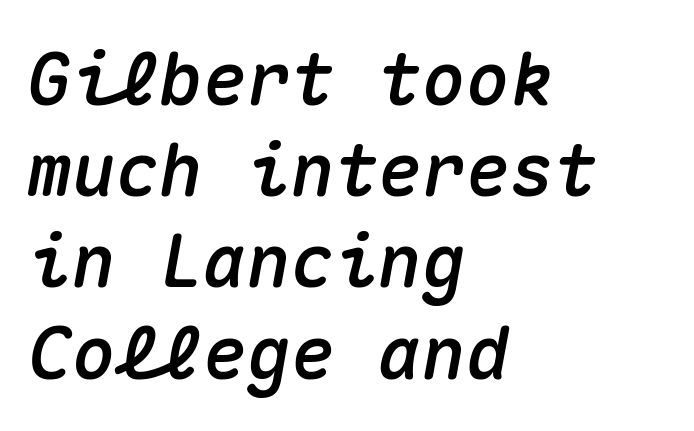
Observe the ordinary spacing: letters are neighbours, not strangers. Note the uniform advance width — an 'i' takes as much space as an 'm'. This block has exactly the height ordinary leading produces. This rendering features lettering with no underline.
